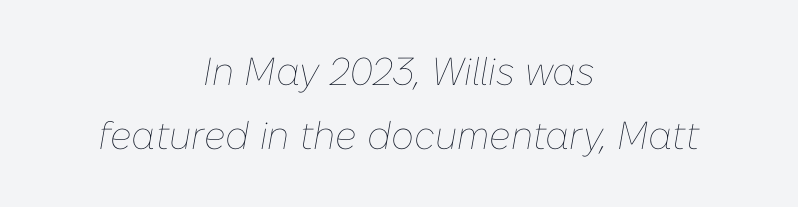
Q: Is the text bold? A: No.
Q: Is the text italic (slanted)? A: Yes, it leans right by about 10 degrees.
Q: Is the text underlined? A: No.
Q: How is the paragraph aligned? A: Centered.
Q: Is the spacing between letters normal or unusually wide? A: Normal.
Q: Is the spacing between lines tight, normal or loose? A: Normal.
Q: Width (condensed, normal, or wide)? A: Normal.
Q: Stroke contrast? A: Low.
Q: x-height? A: Medium.
Q: Monospaced? A: No.
